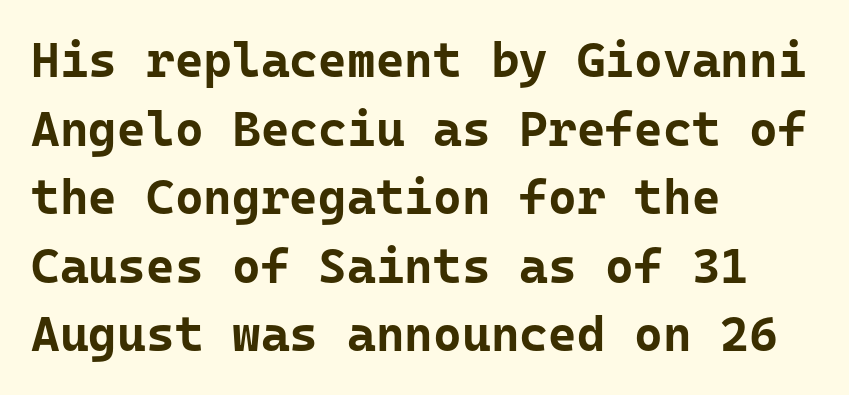
The glyphs in this specimen are sans serif. The lettering stays uniformly vertical, giving the passage a roman look. If you measured baseline to baseline, you'd find a middling distance. Chunky letters — that's bold for sure. The face used here is monospaced, like something from a code editor.
